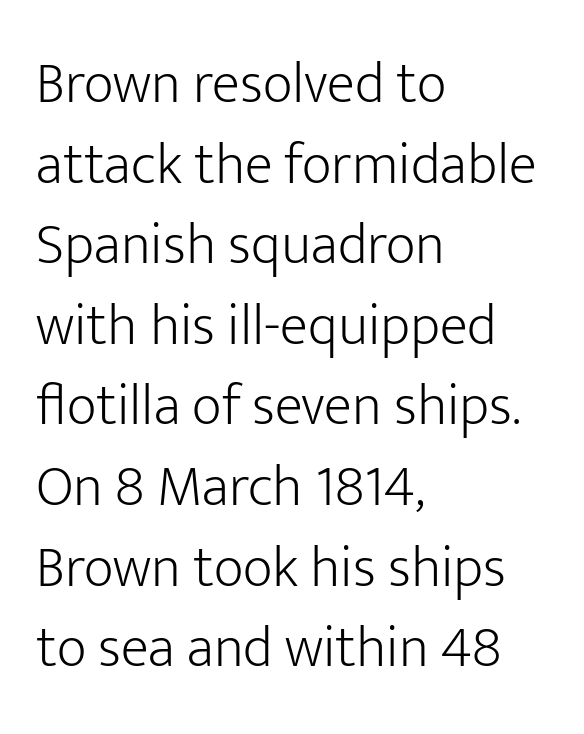
{"serif": "no", "italic": "no", "bold": "no", "weight": "light", "width": "normal", "stroke_contrast": "low", "x_height": "medium", "monospaced": "no", "underline": "no", "align": "left", "line_spacing": "normal", "line_spacing_ratio": 1.39, "letter_spacing": "normal", "letter_spacing_em": 0.0, "glyph_px": 58}
